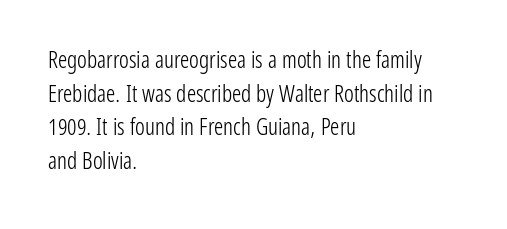
The image shows 23 px text type, upright; set left-aligned, normal line spacing (1.46x), normal letter spacing, not underlined.
